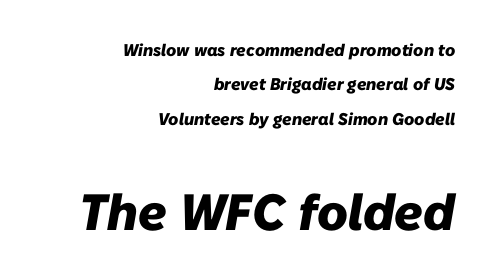
Any mark beneath the type? The region is blank. Visually the block forms a straight wall on the right and a jagged coastline on the left. You could not count columns in this text — the font is proportionally spaced. I'd describe the lettering as bold — thick and assertive. The passage shown has conventional tracking throughout. The later block is typeset at a bigger size than the earlier block.
